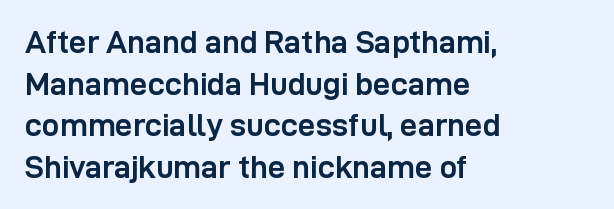
The image shows 31 px semibold sans-serif type, upright; set left-aligned, normal line spacing (1.34x), normal letter spacing, not underlined; low stroke contrast and a medium x-height.
